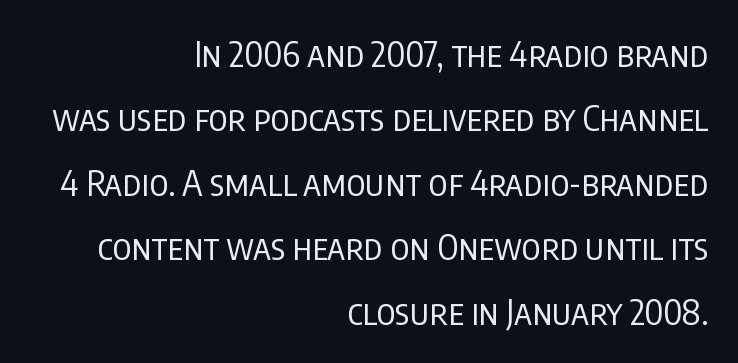
Right-aligned paragraph, ragged on the left. Looks like regular typesetting: each glyph gets only the width it needs. This is sans-serif lettering, the kind often seen on screens and signage. Standard letterfit; no display-style spreading of the glyphs. The baseline area is clear.
